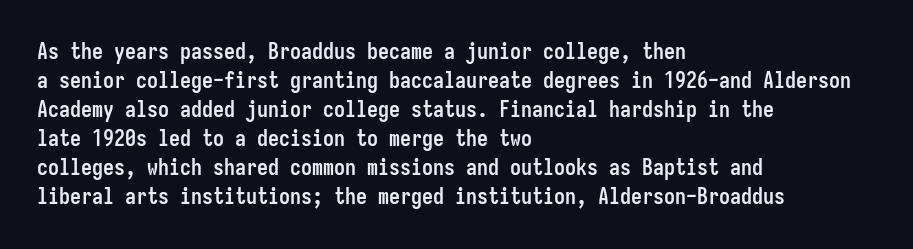
{"italic": "no", "bold": "yes", "underline": "no", "align": "left", "line_spacing": "normal", "line_spacing_ratio": 1.32, "letter_spacing": "normal", "letter_spacing_em": 0.0, "glyph_px": 22}
